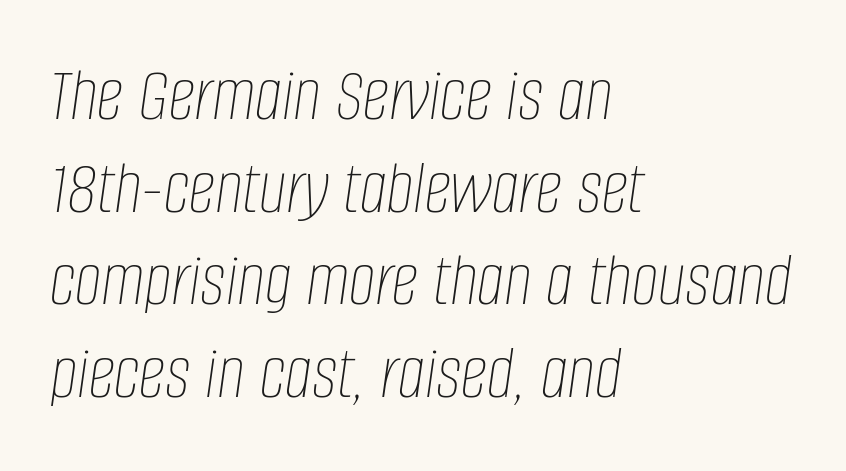
Varying glyph widths throughout — classic text-font behaviour. The text block is weighted toward the left margin, trailing off unevenly rightward. Is the stroke heavy? The answer is a plain regular-or-lighter. The face used here is rendered with its standard letterfit.
